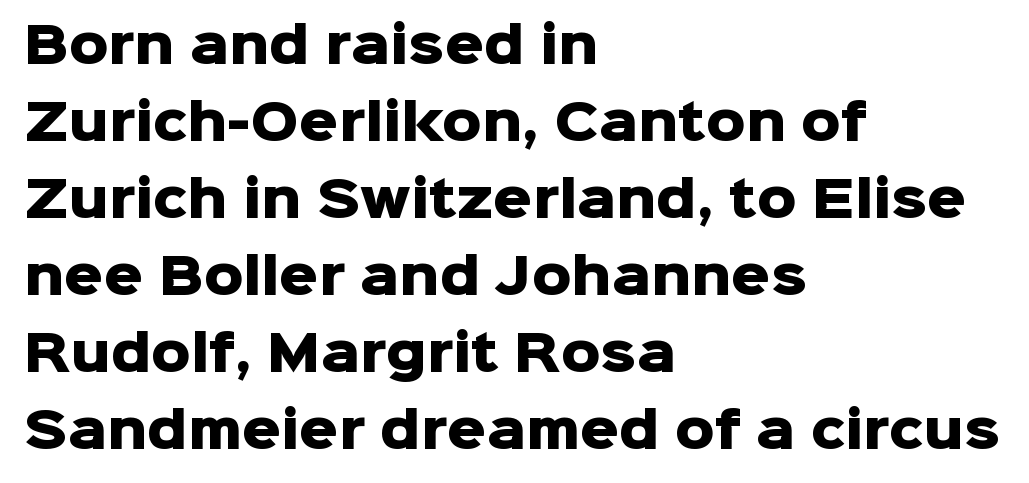
The image shows 49 px heavy sans-serif type, upright; set left-aligned, normal line spacing (1.57x), normal letter spacing, not underlined; low stroke contrast and a medium x-height.
